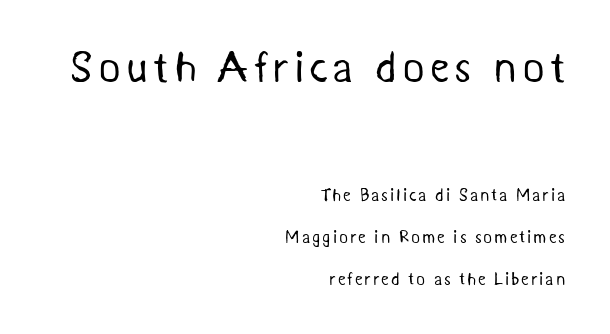
Q: Is the text bold? A: No.
Q: Is the typeface a serif or a sans-serif typeface? A: Sans-serif.
Q: Is the text underlined? A: No.
Q: How is the paragraph aligned? A: Right-aligned.
Q: Is the spacing between lines tight, normal or loose? A: Loose.
Q: Which block of text is set in a larger size, the first (top) or the second (bottom)? A: The first (top) one.
Q: Width (condensed, normal, or wide)? A: Normal.
Q: Stroke contrast? A: Medium.
Q: x-height? A: Medium.
Q: Monospaced? A: No.
